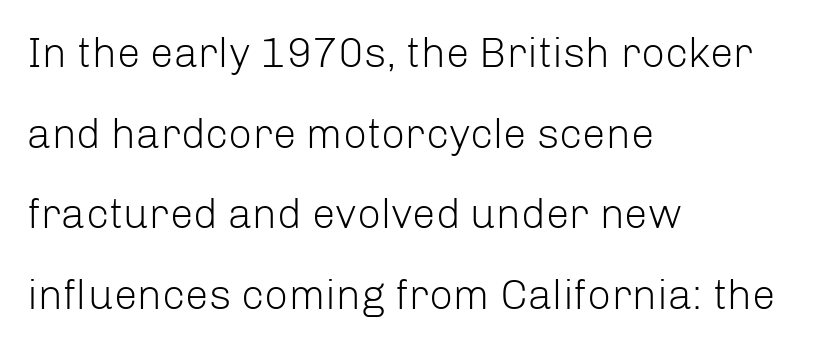
The image shows 42 px light sans-serif type, upright; set left-aligned, loose line spacing (1.92x), normal letter spacing, not underlined; low stroke contrast and a medium x-height.
